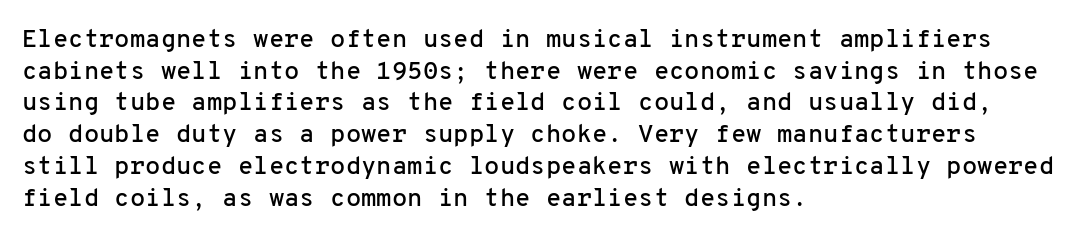
The image shows 25 px text type, upright; set left-aligned, normal line spacing (1.27x), normal letter spacing, not underlined.
